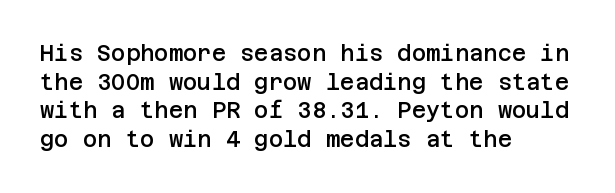
{"italic": "no", "bold": "semi", "underline": "no", "align": "left", "line_spacing": "normal", "line_spacing_ratio": 1.3, "letter_spacing": "normal", "letter_spacing_em": 0.0, "glyph_px": 22}
